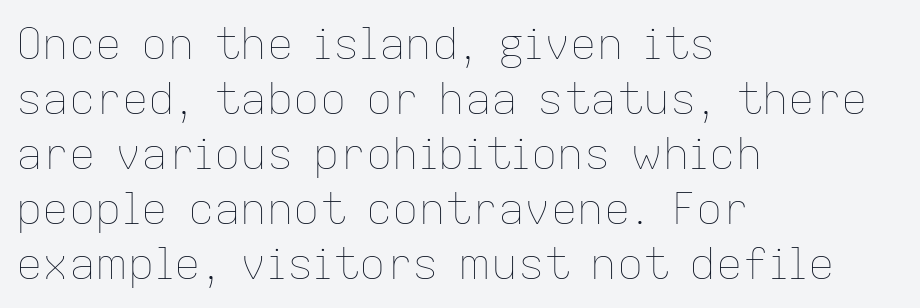
The image shows 44 px thin type, upright; set left-aligned, normal line spacing (1.25x), normal letter spacing, not underlined; low stroke contrast and a medium x-height.
